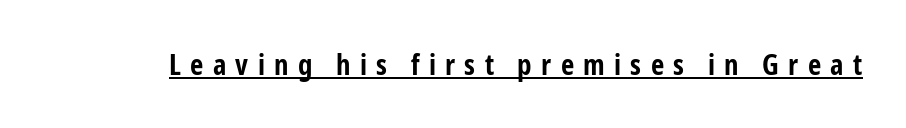
Characters remain perfectly vertical along every line. Words appear elongated and porous because spacing is wide. This rendering features underlined lettering. How heavy is the stroke? Heavy — this is a bold. The passage shown is typed in a proportional face where columns would drift.
